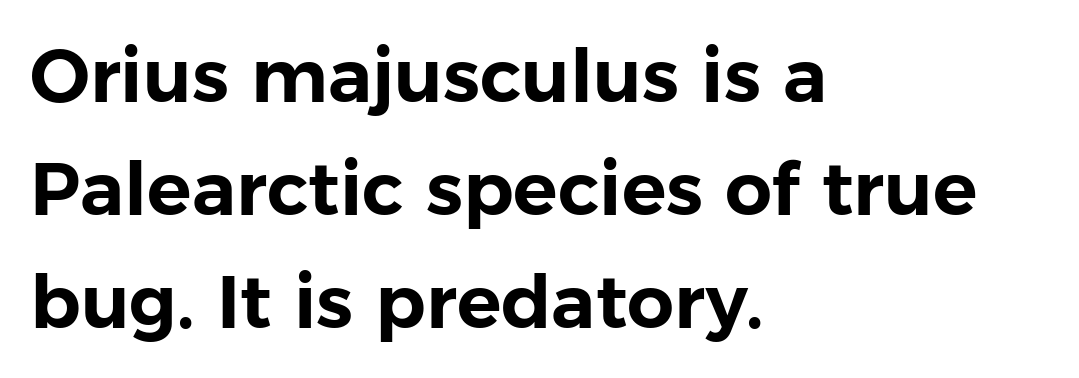
Nope, no serifs anywhere on these letters. You could not count columns in this text — the font is proportionally spaced. Bare-footed words on every line. Glyph-to-glyph distance matches everyday printed text.
